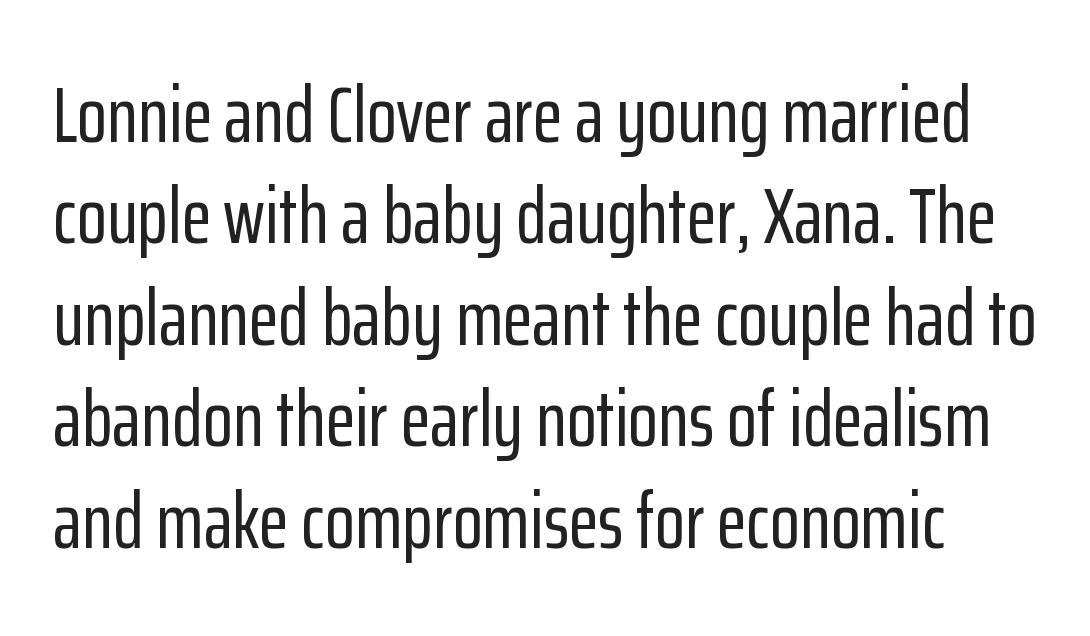
Q: Is the text italic (slanted)? A: No, it is upright.
Q: Is the typeface a serif or a sans-serif typeface? A: Sans-serif.
Q: Is the text underlined? A: No.
Q: Is the spacing between letters normal or unusually wide? A: Normal.
Q: Is the spacing between lines tight, normal or loose? A: Normal.
Q: Width (condensed, normal, or wide)? A: Condensed.
Q: Stroke contrast? A: Low.
Q: x-height? A: Medium.
Q: Monospaced? A: No.
